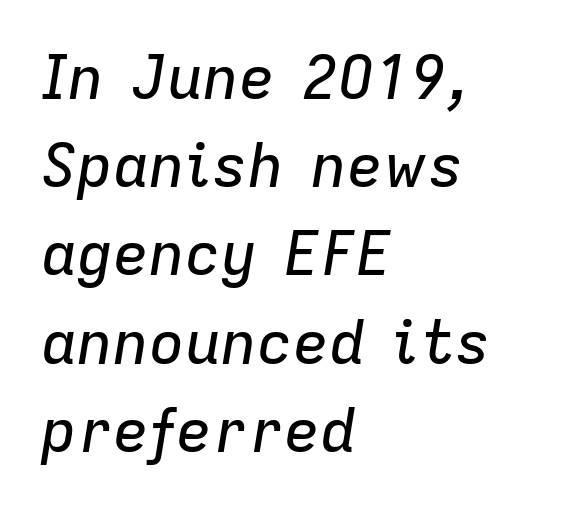
In terms of posture, this sample is oblique. Quick note: interline space is typical. This sample has the flowing, uneven cadence of proportional lettering. All the whitespace from short lines collects on the right. Caption: standard tracking, unaltered. Underlining? Definitely not there.
